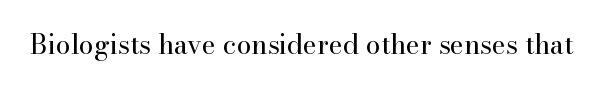
The image shows 27 px text type, upright; set normal letter spacing, not underlined.
